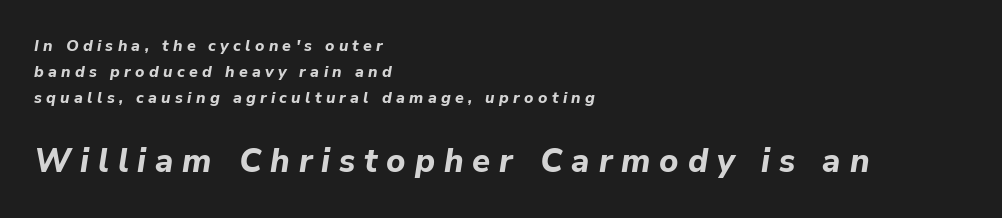
Q: Is the text bold? A: Yes.
Q: Is the text italic (slanted)? A: Yes, it leans right by about 9 degrees.
Q: Is the text underlined? A: No.
Q: How is the paragraph aligned? A: Left-aligned.
Q: Is the spacing between letters normal or unusually wide? A: Unusually wide.
Q: Is the spacing between lines tight, normal or loose? A: Normal.
Q: Which block of text is set in a larger size, the first (top) or the second (bottom)? A: The second (bottom) one.
Q: Width (condensed, normal, or wide)? A: Normal.
Q: Stroke contrast? A: Low.
Q: x-height? A: Medium.
Q: Monospaced? A: No.
